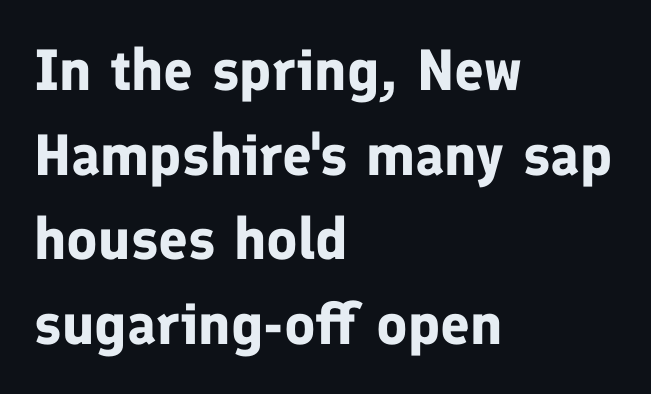
The image shows 58 px bold sans-serif type, upright; set left-aligned, normal line spacing (1.46x), normal letter spacing, not underlined; low stroke contrast and a medium x-height.
